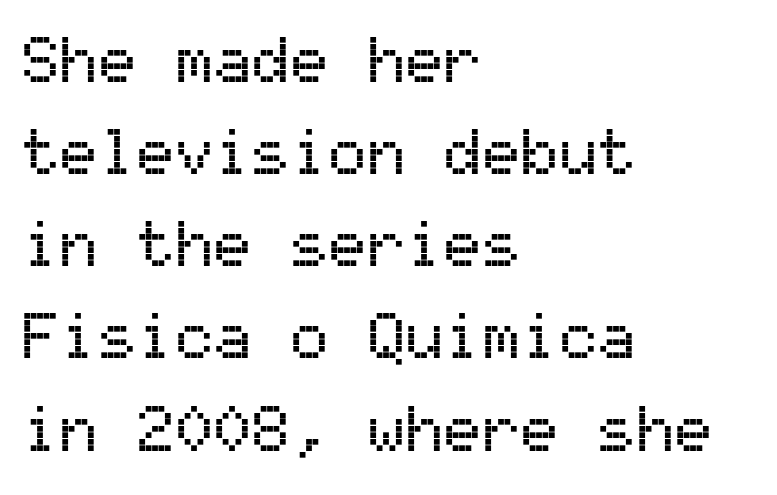
Left-aligned paragraph, ragged on the right. Is the letter spacing exaggerated? No — it looks like the ordinary default. Is there any slant? The stems are plumb. Quick note: underline off. Unlike a traditional serif, this face leaves its strokes unadorned. Note the uniform advance width — an 'i' takes as much space as an 'm'.
